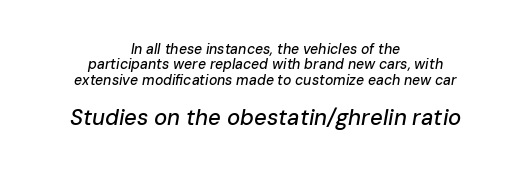
Is the lower block the larger one? Yes — the lower block carries the bigger type. Very little white space separates one row of letters from the next. Does the lettering tilt? It does — this is italic. Check the space under the baseline: it is left empty. This rendering uses center alignment, leaving both contours irregular but symmetric. There is no visible air inserted between adjacent glyphs.
